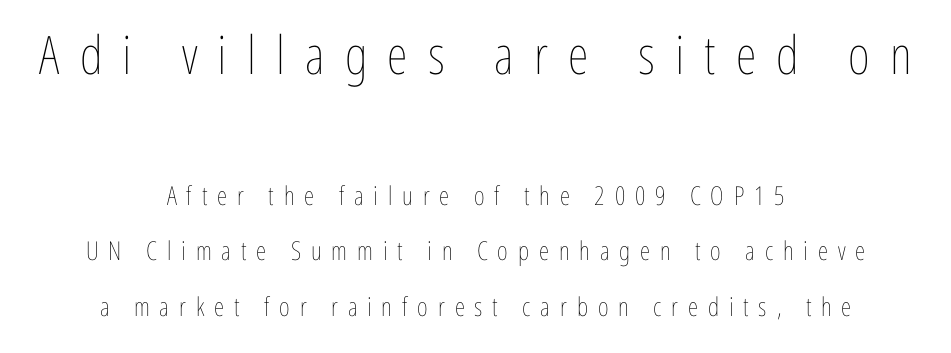
{"italic": "no", "bold": "no", "weight": "thin", "width": "condensed", "stroke_contrast": "low", "x_height": "medium", "monospaced": "no", "underline": "no", "align": "center", "line_spacing": "loose", "line_spacing_ratio": 2.14, "letter_spacing": "wide", "letter_spacing_em": 0.38, "larger_block": "first", "size_ratio": 2.04, "glyph_px": 53}
